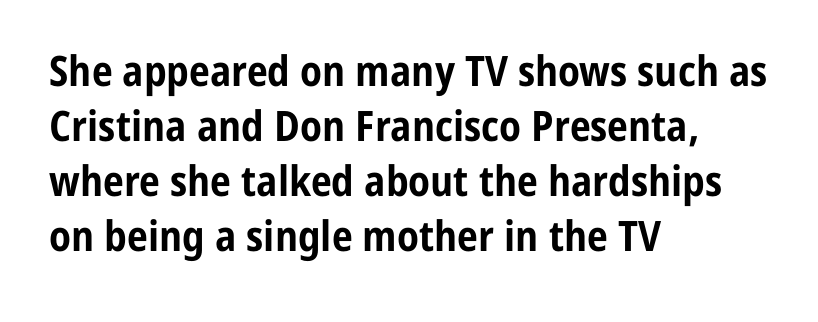
The image shows 42 px bold, condensed sans-serif type, upright; set left-aligned, normal line spacing (1.31x), normal letter spacing, not underlined; low stroke contrast and a medium x-height.
